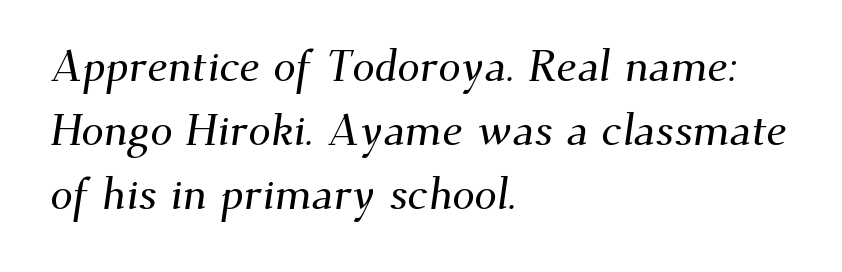
{"serif": "yes", "width": "normal", "stroke_contrast": "medium", "x_height": "small", "monospaced": "no", "underline": "no", "align": "left", "line_spacing": "normal", "line_spacing_ratio": 1.42, "letter_spacing": "normal", "letter_spacing_em": 0.0, "glyph_px": 45}
